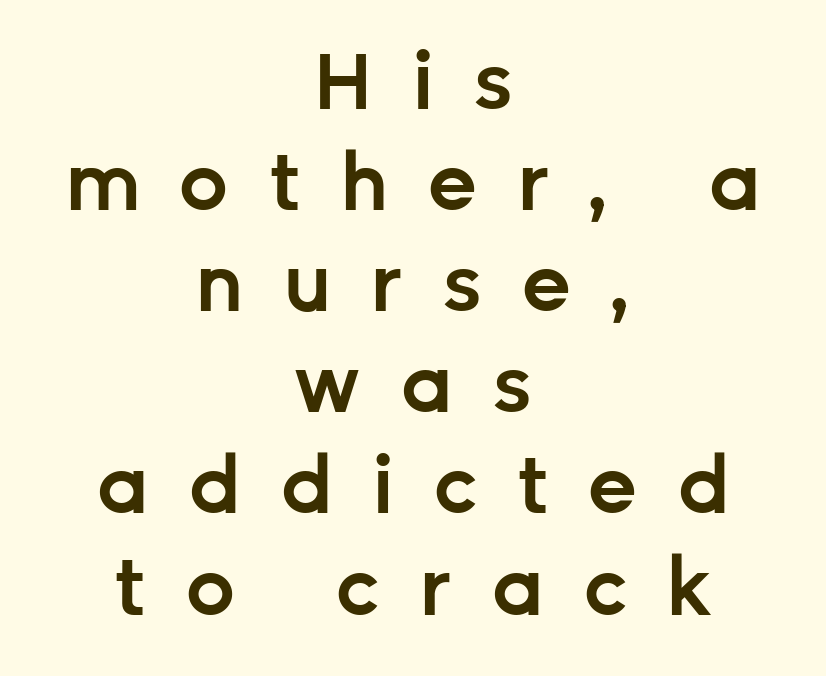
Students, this is semibold: more ink than regular, less than bold. The letters carry no serifs — their stems end cleanly without finishing strokes. The setting favours the middle, as headings and verse often do. This sample has the flowing, uneven cadence of proportional lettering. Quick note: underline off.
